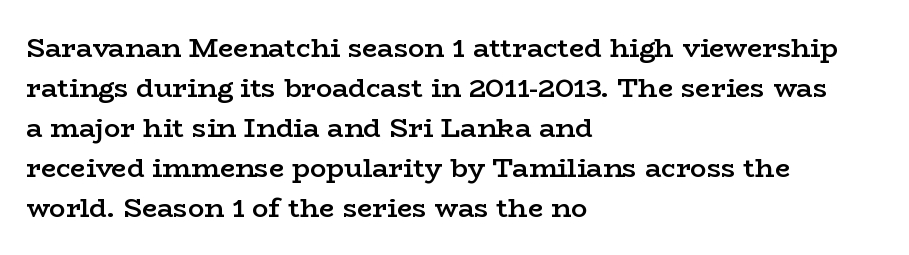
{"italic": "no", "bold": "semi", "underline": "no", "align": "left", "line_spacing": "normal", "line_spacing_ratio": 1.48, "letter_spacing": "normal", "letter_spacing_em": 0.0, "glyph_px": 27}
